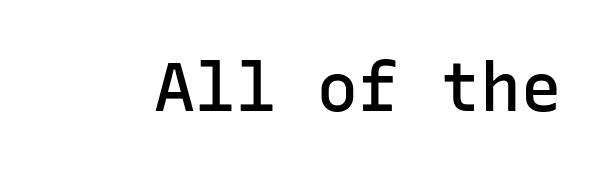
The glyphs are unaccompanied by any horizontal stroke below them. The passage shown is typeset with a sans-serif family. Stems and bowls a touch heavier than normal — semibold. Posture: upright roman. The rendering uses typewriter-style spacing with identical character cells. These lines keep a tight, regular rhythm from letter to letter.
